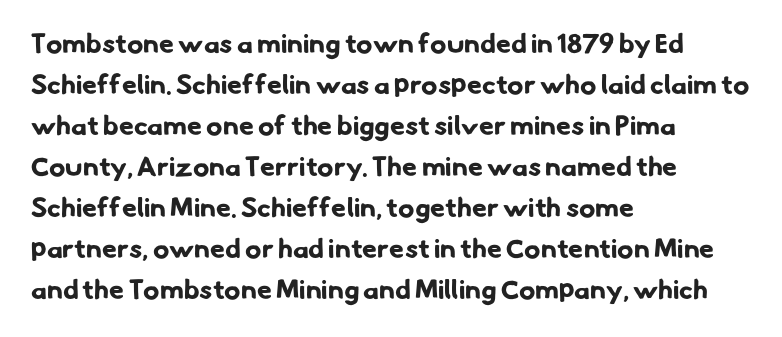
{"bold": "yes", "underline": "no", "align": "left", "line_spacing": "normal", "line_spacing_ratio": 1.52, "letter_spacing": "normal", "letter_spacing_em": 0.0, "glyph_px": 27}
